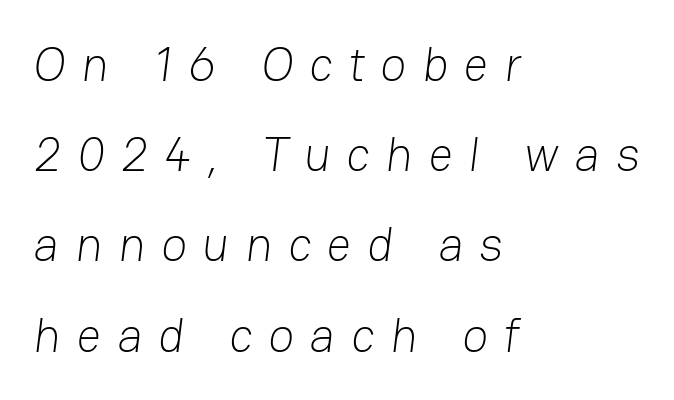
The image shows 48 px light sans-serif type; set left-aligned, line spacing 1.88x, unusually wide letter spacing (+0.33 em), not underlined; low stroke contrast and a medium x-height.
